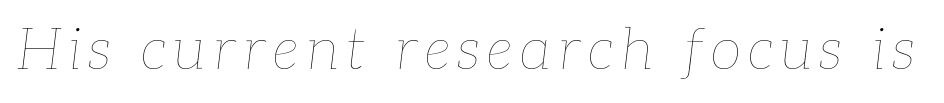
The image shows 57 px thin type, italic (leaning right); set not underlined; low stroke contrast and a medium x-height.
